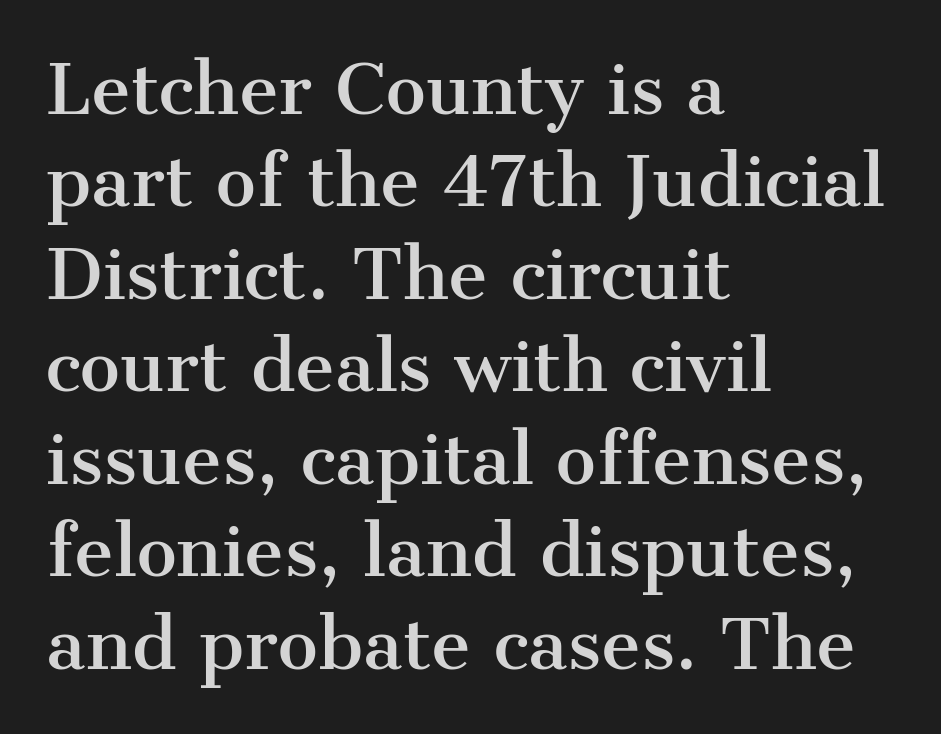
{"serif": "yes", "italic": "no", "width": "normal", "stroke_contrast": "medium", "x_height": "medium", "monospaced": "no", "underline": "no", "align": "left", "line_spacing": "normal", "line_spacing_ratio": 1.36, "letter_spacing": "normal", "letter_spacing_em": 0.0, "glyph_px": 68}
